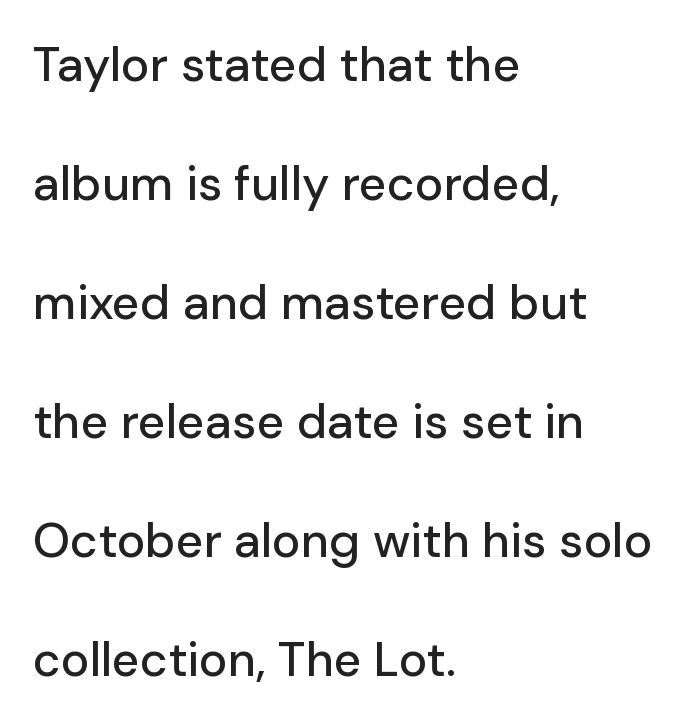
{"serif": "no", "italic": "no", "width": "normal", "stroke_contrast": "low", "x_height": "medium", "monospaced": "no", "underline": "no", "align": "left", "line_spacing": "loose", "line_spacing_ratio": 2.48, "letter_spacing": "normal", "letter_spacing_em": 0.0, "glyph_px": 48}
